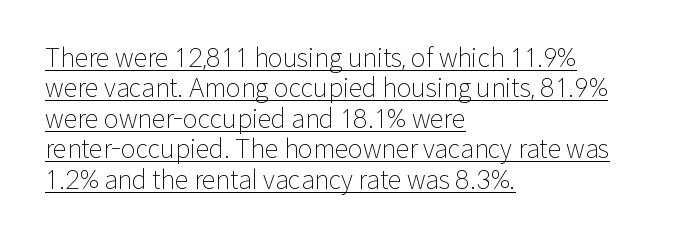
The image shows 25 px text type, upright; set left-aligned, line spacing 1.22x, normal letter spacing, underlined.
